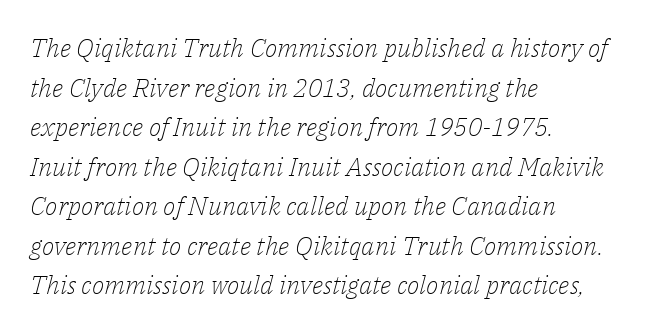
The image shows 26 px text type, italic (leaning right); set left-aligned, normal line spacing (1.52x), normal letter spacing, not underlined.
